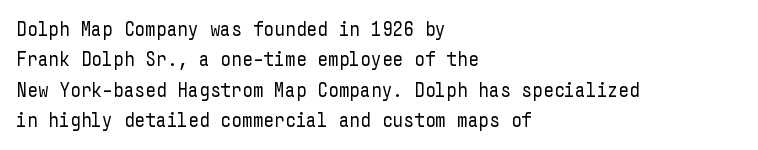
The image shows 21 px text type, upright; set left-aligned, normal line spacing (1.45x), normal letter spacing, not underlined.
